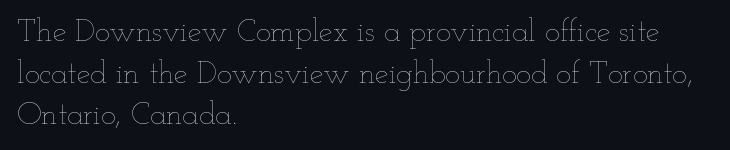
The gaps between neighbouring characters are ordinary and unremarkable. Line spacing here is normal. Stems here are at most as thick as an everyday book face. A clean baseline with only descenders dipping below it. Nope, not italic — everything's standing straight. Think of a printed novel: that variable character pitch is what you see here.
